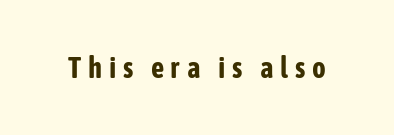
Q: Is the text bold? A: Yes.
Q: Is the text italic (slanted)? A: No, it is upright.
Q: Is the typeface a serif or a sans-serif typeface? A: Sans-serif.
Q: Is the text underlined? A: No.
Q: Is the spacing between letters normal or unusually wide? A: Unusually wide.
Q: Width (condensed, normal, or wide)? A: Condensed.
Q: Stroke contrast? A: Low.
Q: x-height? A: Medium.
Q: Monospaced? A: No.
